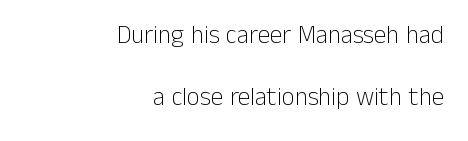
The space beneath each line is pristine and unruled. Airy leading. Vertical stems look standard width or narrower in stroke. The paragraph has a hard right edge and a soft left edge.
